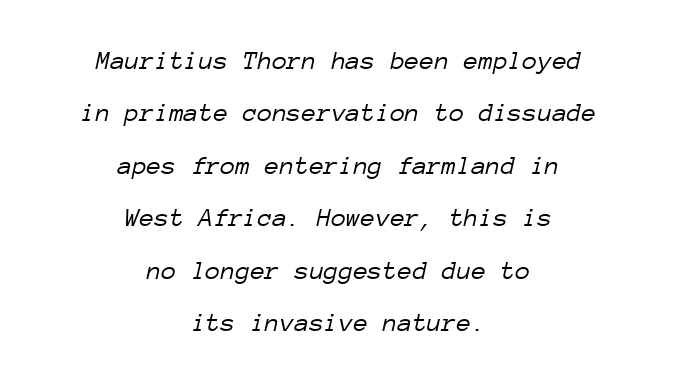
The image shows 27 px text type, italic (leaning right); set centered, loose line spacing (1.94x), normal letter spacing, not underlined.
